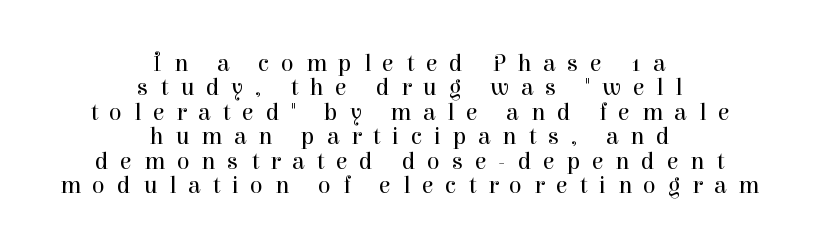
Posture: straight, roman, zero tilt. Heaviness? Minimal to ordinary, like unemphasized prose. How would I describe the line gaps? Narrow and economical. The glyphs are unaccompanied by any horizontal stroke below them. Tracking value appears strongly positive — letters spread wide. Casual observation: everything's sitting right in the middle.
